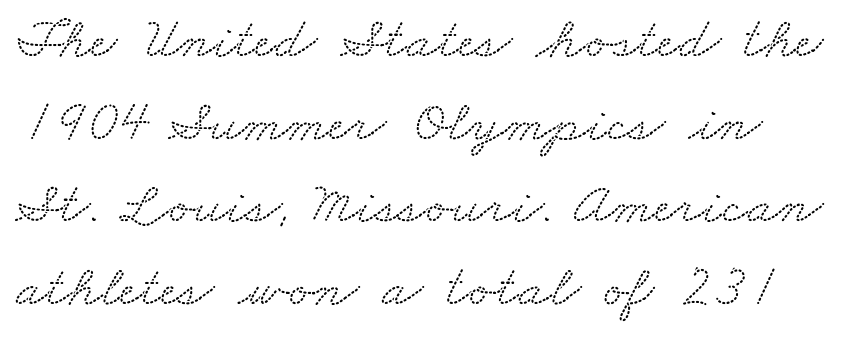
Q: Is the typeface a serif or a sans-serif typeface? A: Serif.
Q: Is the text underlined? A: No.
Q: Is the spacing between letters normal or unusually wide? A: Normal.
Q: Is the spacing between lines tight, normal or loose? A: Normal.
Q: Width (condensed, normal, or wide)? A: Wide.
Q: Stroke contrast? A: Low.
Q: x-height? A: Small.
Q: Monospaced? A: No.
